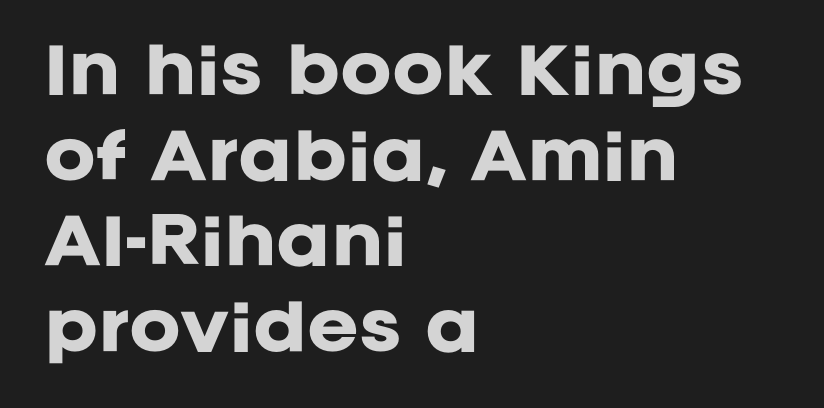
The image shows 62 px heavy sans-serif type, upright; set left-aligned, normal line spacing (1.38x), normal letter spacing, not underlined; low stroke contrast and a large x-height.
